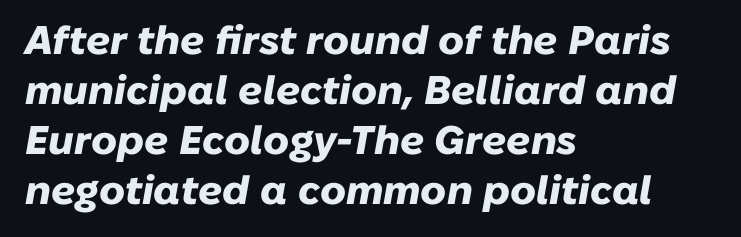
{"italic": "yes", "lean": "right", "slant_degrees": 10, "bold": "yes", "weight": "heavy", "width": "normal", "stroke_contrast": "low", "x_height": "medium", "monospaced": "no", "underline": "no", "align": "left", "line_spacing": "normal", "line_spacing_ratio": 1.25, "letter_spacing": "normal", "letter_spacing_em": 0.0, "glyph_px": 40}
